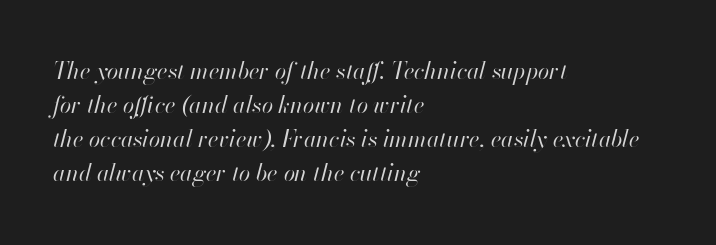
{"italic": "yes", "lean": "right", "slant_degrees": 13, "bold": "no", "underline": "no", "align": "left", "line_spacing": "normal", "line_spacing_ratio": 1.48, "letter_spacing": "normal", "letter_spacing_em": 0.0, "glyph_px": 23}
